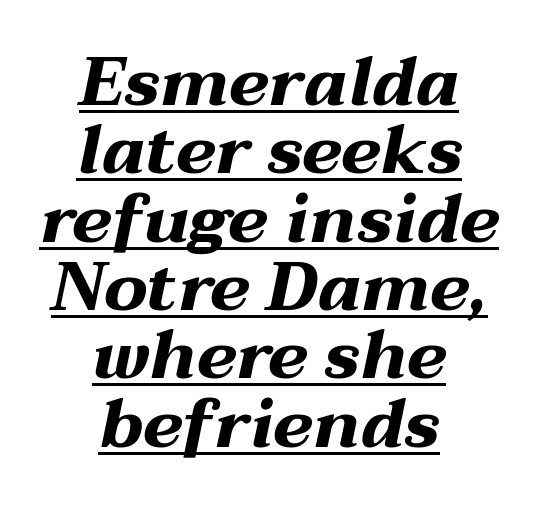
The image shows 69 px bold, wide type, italic (leaning right); set centered, tight line spacing (0.99x), normal letter spacing, underlined; medium stroke contrast and a medium x-height.
